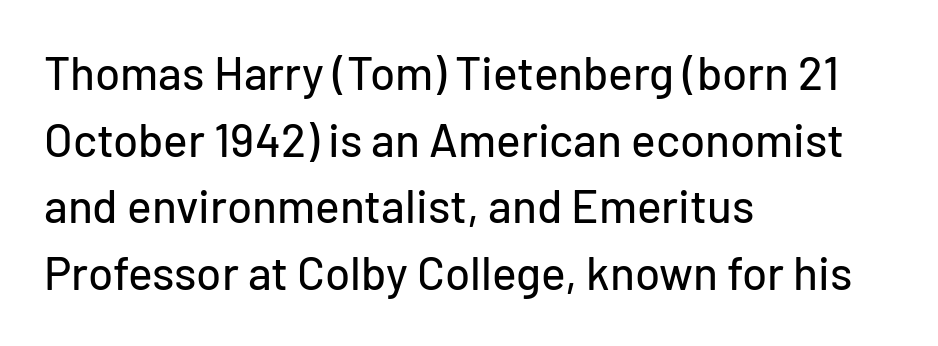
The image shows 46 px sans-serif type, upright; set left-aligned, normal line spacing (1.45x), normal letter spacing, not underlined; low stroke contrast and a medium x-height.
